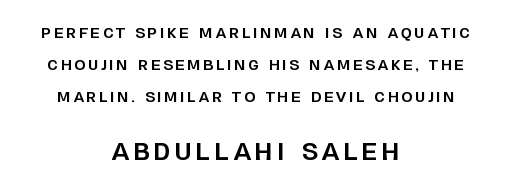
Q: Is the text bold? A: Yes.
Q: Is the text italic (slanted)? A: No, it is upright.
Q: Is the text underlined? A: No.
Q: How is the paragraph aligned? A: Centered.
Q: Is the spacing between letters normal or unusually wide? A: Unusually wide.
Q: Is the spacing between lines tight, normal or loose? A: Loose.
Q: Which block of text is set in a larger size, the first (top) or the second (bottom)? A: The second (bottom) one.
